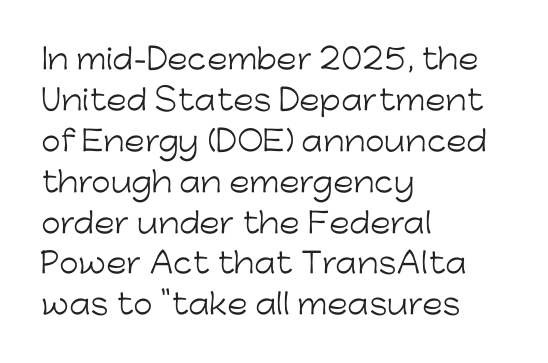
Words appear dense and cohesive because spacing is normal. Line beginnings align vertically; line endings do not. Baseline-to-baseline distance is the conventional proportion of letter height. Stroke thickness stays within the range of a standard reading face or lighter. The glyphs in this specimen are sans serif. The space beneath each line is pristine and unruled.
